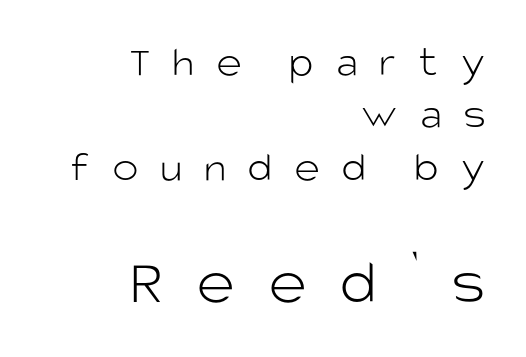
Heft: none added — not bold. Teacher's note: observe the even right margin — that is flush-right alignment. The lower block of text is set noticeably larger than the block above it. The letters advance in unequal steps, a hallmark of proportional type. Students, note that the glyphs here are deliberately spaced far apart. This sample uses an upright cut, with every glyph sitting square on the baseline.
